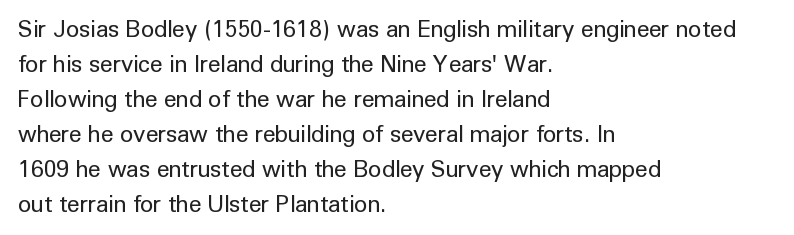
{"italic": "no", "bold": "no", "underline": "no", "align": "left", "line_spacing": "normal", "line_spacing_ratio": 1.52, "letter_spacing": "normal", "letter_spacing_em": 0.0, "glyph_px": 23}
